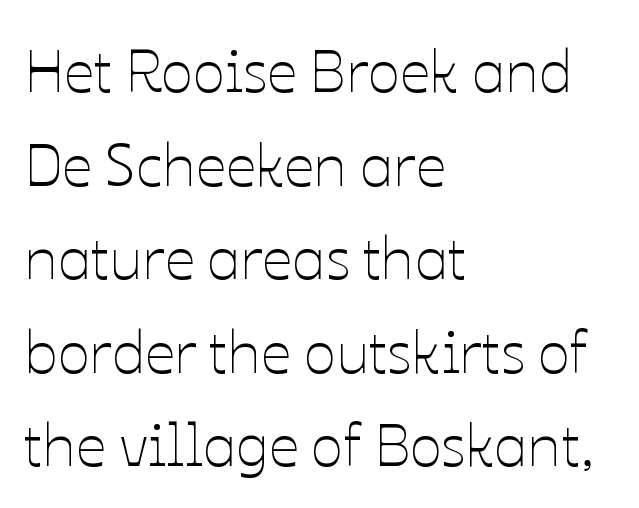
Q: Is the text bold? A: No.
Q: Is the text italic (slanted)? A: No, it is upright.
Q: Is the text underlined? A: No.
Q: How is the paragraph aligned? A: Left-aligned.
Q: Is the spacing between letters normal or unusually wide? A: Normal.
Q: Is the spacing between lines tight, normal or loose? A: Normal.
Q: Width (condensed, normal, or wide)? A: Normal.
Q: Stroke contrast? A: Low.
Q: x-height? A: Medium.
Q: Monospaced? A: No.
